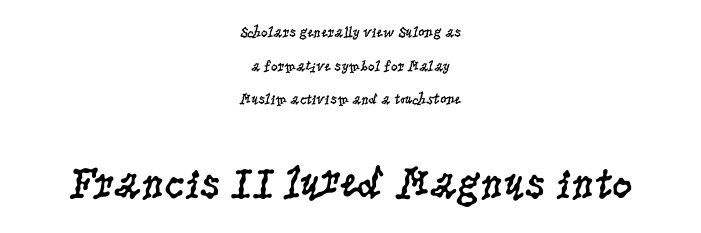
The image shows 45 px regular-weight, condensed serif type; set centered, loose line spacing (2.25x), normal letter spacing, not underlined; the second (bottom) block is 3.0x larger; low stroke contrast and a large x-height.
